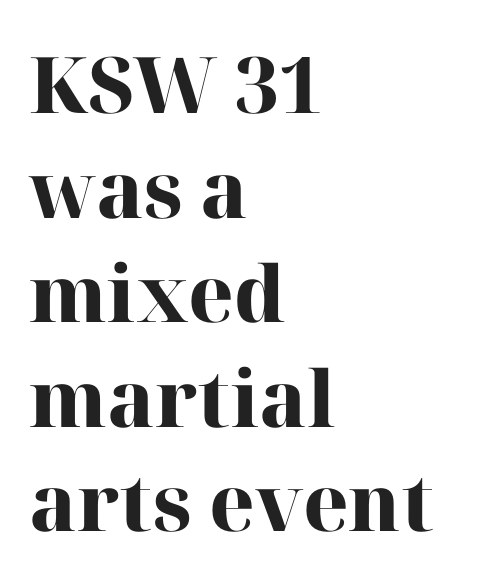
A bare baseline throughout the passage. How are the letters spaced? Ordinarily, with no added tracking. The setting favours the left margin, as ordinary paragraphs usually do. This is roman type, the default non-slanted kind. The passage shown is emphatically bold.
